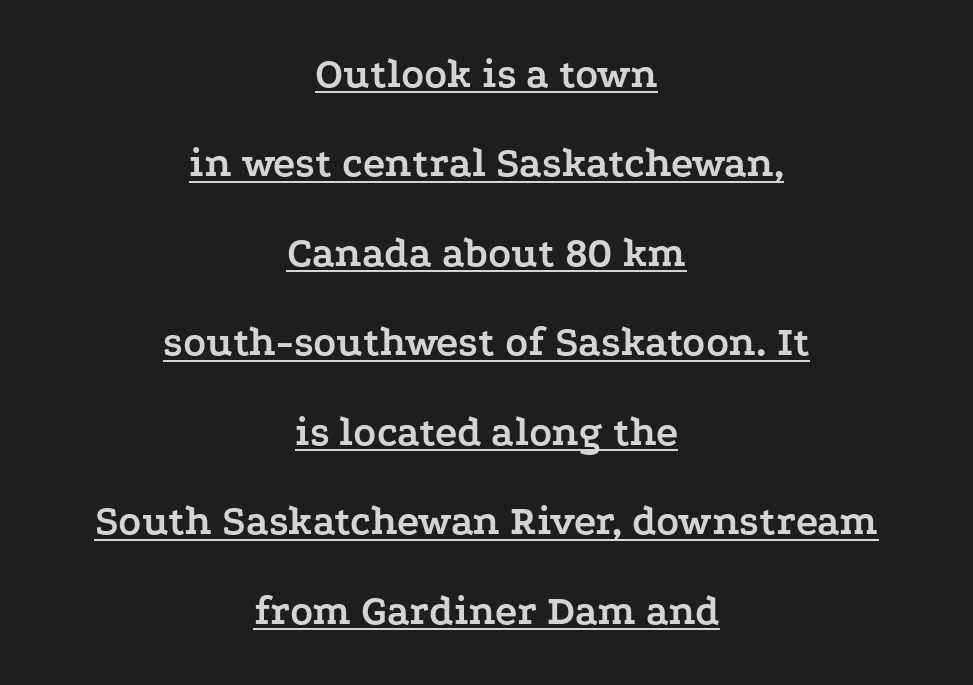
Q: Is the text bold? A: Yes.
Q: Is the text italic (slanted)? A: No, it is upright.
Q: Is the typeface a serif or a sans-serif typeface? A: Serif.
Q: Is the text underlined? A: Yes.
Q: How is the paragraph aligned? A: Centered.
Q: Is the spacing between letters normal or unusually wide? A: Normal.
Q: Is the spacing between lines tight, normal or loose? A: Loose.
Q: Width (condensed, normal, or wide)? A: Wide.
Q: Stroke contrast? A: Low.
Q: x-height? A: Medium.
Q: Monospaced? A: No.
